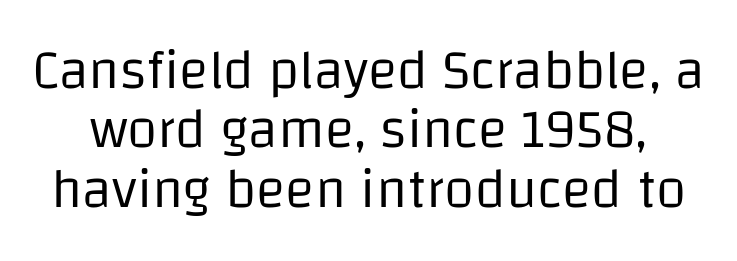
Q: Is the text bold? A: No.
Q: Is the text italic (slanted)? A: No, it is upright.
Q: Is the typeface a serif or a sans-serif typeface? A: Sans-serif.
Q: Is the text underlined? A: No.
Q: Is the spacing between letters normal or unusually wide? A: Normal.
Q: Is the spacing between lines tight, normal or loose? A: Tight.
Q: Width (condensed, normal, or wide)? A: Normal.
Q: Stroke contrast? A: Low.
Q: x-height? A: Large.
Q: Monospaced? A: No.
